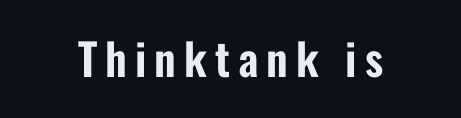
The designer went with a sans here, leaving each stem footless. Posture: vertical. Beneath every word, the page is bare. Is this a fixed-width face? No — the glyphs have proportional, varying widths.
